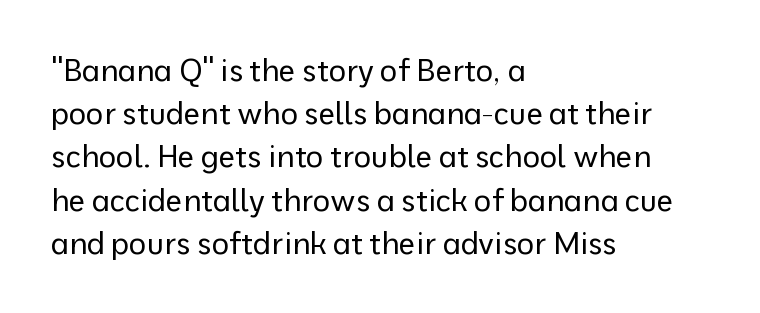
Nope, not italic — everything's standing straight. The rendering shows plain stroke endings on the letterforms — a sans-serif design. Evenly set lines give the paragraph a standard silhouette. Letters rest on an invisible, unmarked baseline.
